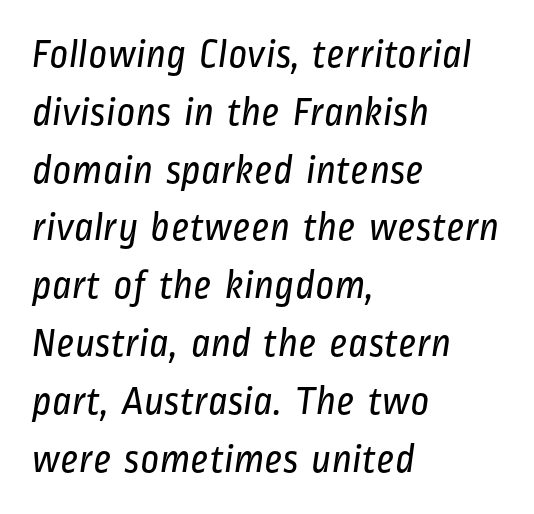
{"serif": "no", "bold": "no", "weight": "regular", "width": "condensed", "stroke_contrast": "low", "x_height": "medium", "monospaced": "no", "underline": "no", "align": "left", "line_spacing": "normal", "line_spacing_ratio": 1.41, "letter_spacing": "normal", "letter_spacing_em": 0.0, "glyph_px": 41}
